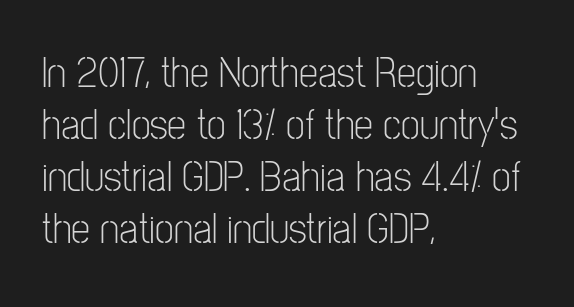
{"serif": "no", "italic": "no", "bold": "no", "weight": "light", "width": "condensed", "stroke_contrast": "low", "x_height": "medium", "monospaced": "no", "underline": "no", "align": "left", "line_spacing_ratio": 1.21, "letter_spacing": "normal", "letter_spacing_em": 0.0, "glyph_px": 43}
